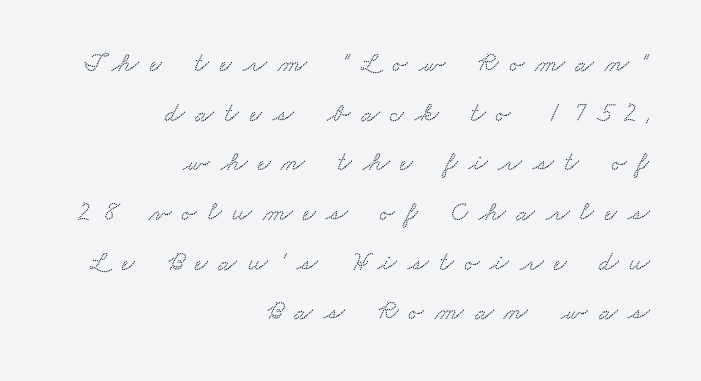
Q: Is the text underlined? A: No.
Q: How is the paragraph aligned? A: Right-aligned.
Q: Is the spacing between letters normal or unusually wide? A: Unusually wide.
